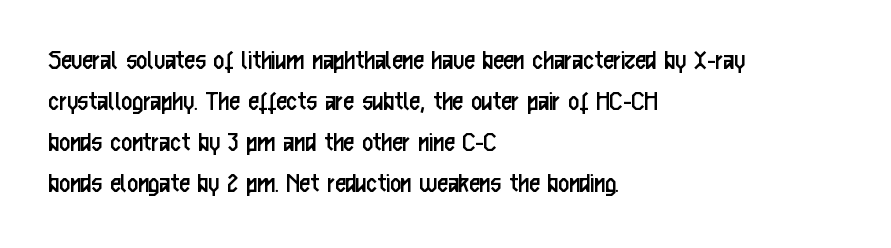
The image shows 30 px regular-weight, condensed sans-serif type, upright; set left-aligned, normal line spacing (1.37x), normal letter spacing, not underlined; low stroke contrast and a medium x-height.
